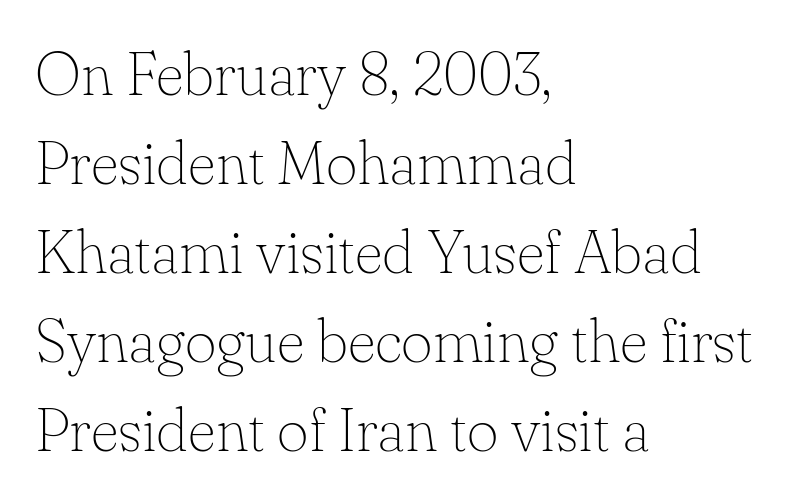
{"serif": "yes", "italic": "no", "bold": "no", "weight": "thin", "width": "normal", "stroke_contrast": "low", "x_height": "small", "monospaced": "no", "underline": "no", "align": "left", "line_spacing": "normal", "line_spacing_ratio": 1.46, "letter_spacing": "normal", "letter_spacing_em": 0.0, "glyph_px": 61}
